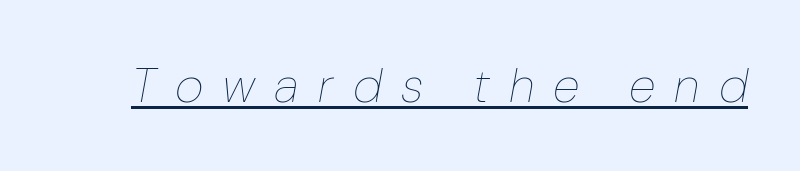
{"italic": "yes", "lean": "right", "slant_degrees": 10, "bold": "no", "weight": "thin", "width": "condensed", "stroke_contrast": "low", "x_height": "medium", "monospaced": "no", "underline": "yes", "letter_spacing": "wide", "letter_spacing_em": 0.43, "glyph_px": 49}
